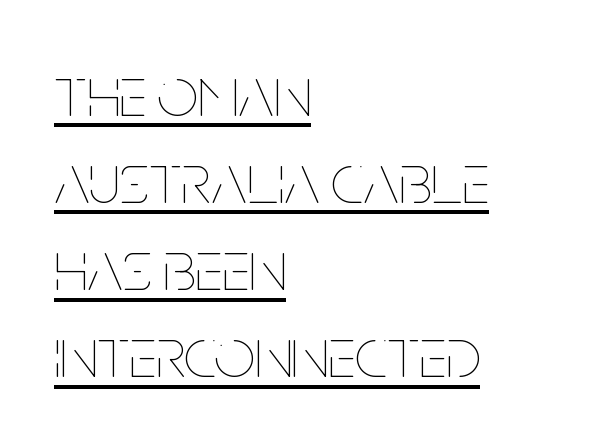
The image shows 72 px thin, condensed type, upright; set left-aligned, line spacing 1.21x, normal letter spacing, underlined; low stroke contrast and a large x-height.
